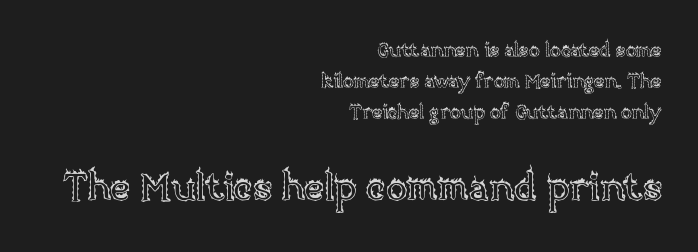
{"italic": "no", "width": "normal", "x_height": "large", "monospaced": "no", "underline": "no", "align": "right", "line_spacing": "normal", "line_spacing_ratio": 1.56, "letter_spacing": "normal", "letter_spacing_em": 0.0, "larger_block": "second", "size_ratio": 1.95, "glyph_px": 39}
